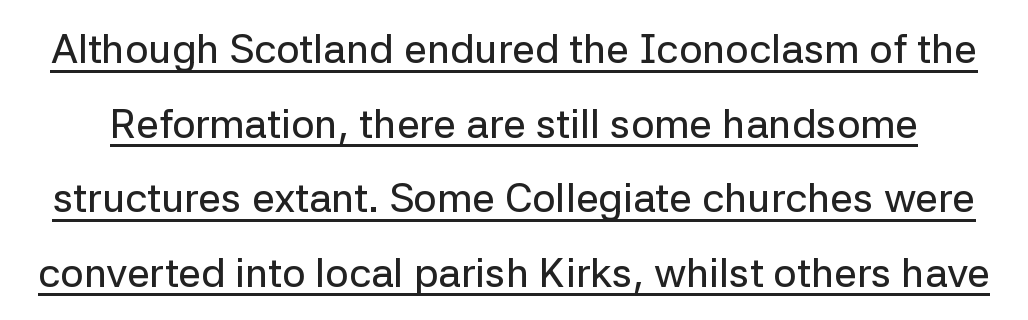
The image shows 41 px sans-serif type, upright; set line spacing 1.82x, normal letter spacing, underlined; low stroke contrast and a medium x-height.
